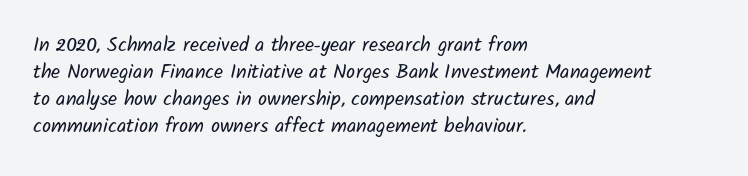
Q: Is the text bold? A: No.
Q: Is the text underlined? A: No.
Q: How is the paragraph aligned? A: Left-aligned.
Q: Is the spacing between letters normal or unusually wide? A: Normal.
Q: Is the spacing between lines tight, normal or loose? A: Normal.
